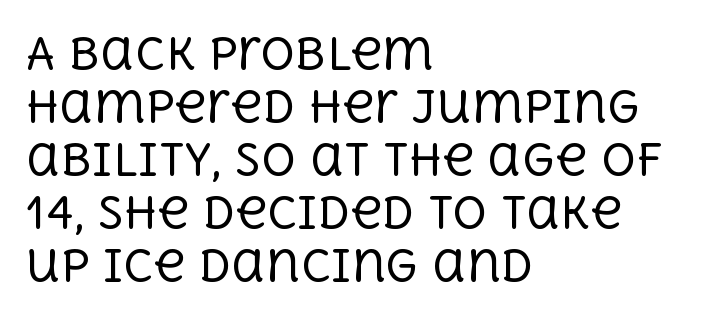
The image shows 43 px regular-weight serif type, upright; set left-aligned, line spacing 1.23x, normal letter spacing, not underlined; a large x-height.
